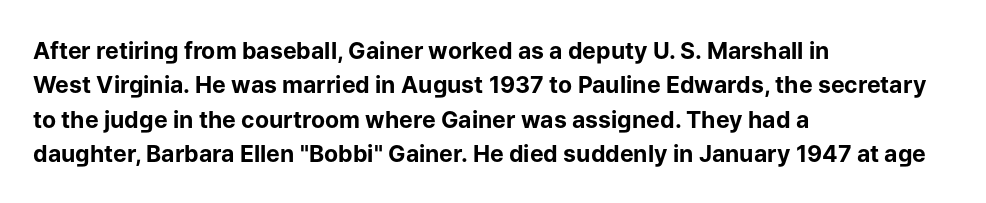
{"italic": "no", "bold": "yes", "underline": "no", "align": "left", "line_spacing": "normal", "line_spacing_ratio": 1.49, "letter_spacing": "normal", "letter_spacing_em": 0.0, "glyph_px": 23}
